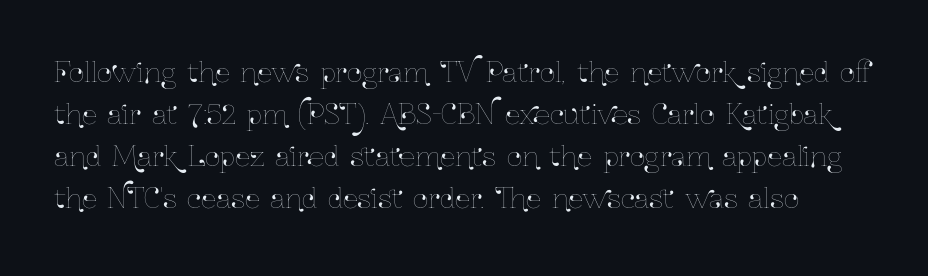
Is there any slant? The stems are plumb. A normal amount of white space separates one row of letters from the next. Nobody touched the tracking dial on this one. No word sits above an underline.
